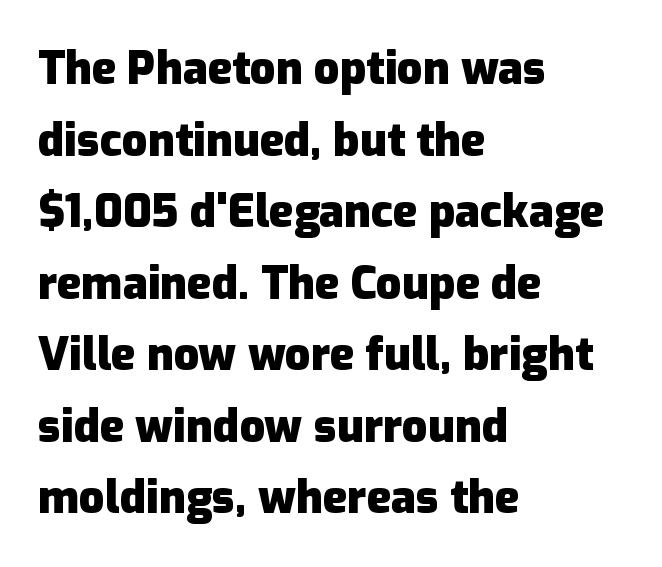
Observe the ordinary spacing: letters are neighbours, not strangers. Spacing verdict: proportional, widths tailored to each character. To sum up the face: it is a sans, with no serifs. One-word summary of the alignment: left. Upright lettering throughout.
